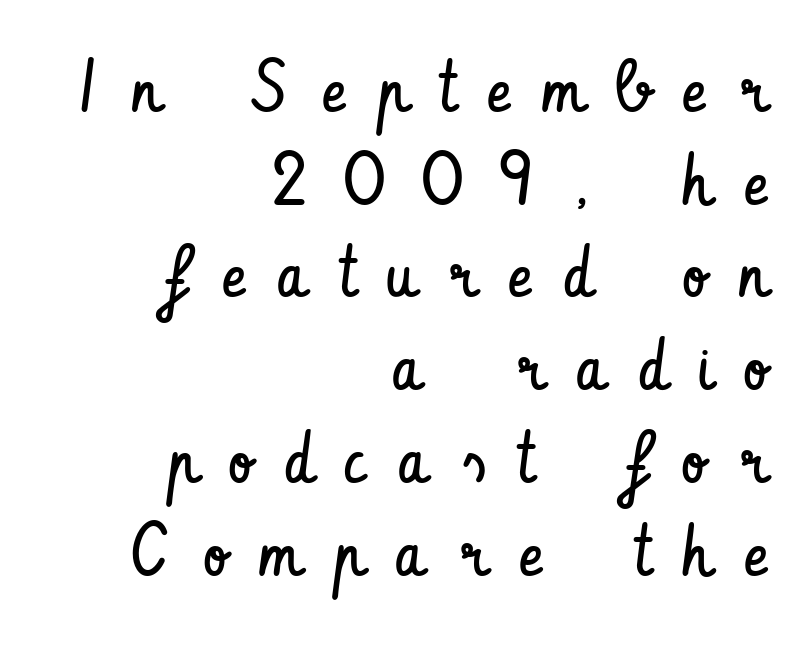
The image shows 73 px regular-weight, condensed sans-serif type, upright; set right-aligned, normal line spacing (1.27x), unusually wide letter spacing (+0.44 em), not underlined; low stroke contrast and a small x-height.
